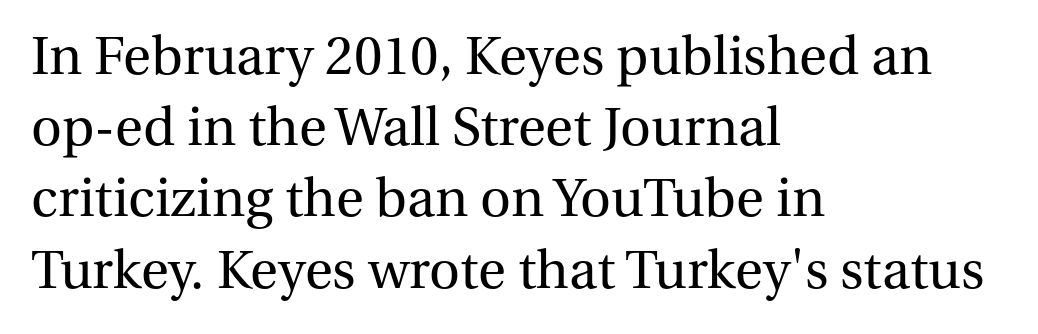
{"serif": "yes", "italic": "no", "bold": "no", "weight": "regular", "width": "normal", "stroke_contrast": "medium", "x_height": "medium", "monospaced": "no", "underline": "no", "align": "left", "line_spacing": "normal", "line_spacing_ratio": 1.25, "letter_spacing": "normal", "letter_spacing_em": 0.0, "glyph_px": 57}
